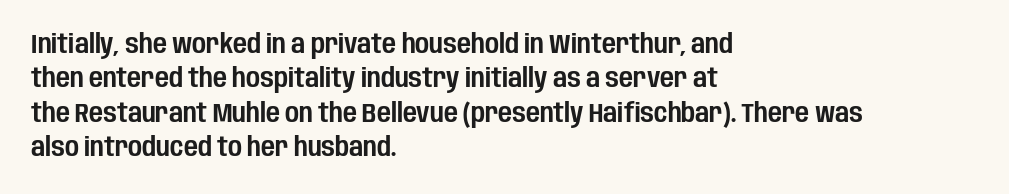
{"italic": "no", "underline": "no", "align": "left", "line_spacing": "normal", "line_spacing_ratio": 1.27, "letter_spacing": "normal", "letter_spacing_em": 0.0, "glyph_px": 27}
